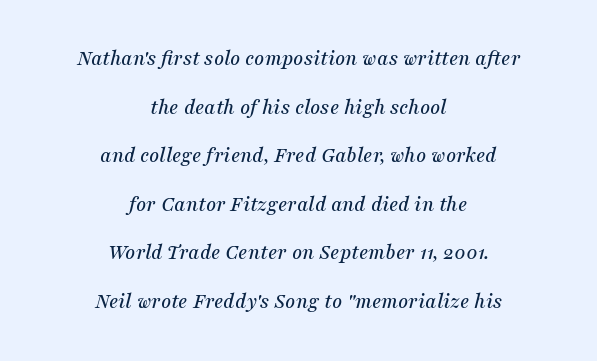
Q: Is the text italic (slanted)? A: Yes, it leans right by about 16 degrees.
Q: Is the text underlined? A: No.
Q: How is the paragraph aligned? A: Centered.
Q: Is the spacing between letters normal or unusually wide? A: Normal.
Q: Is the spacing between lines tight, normal or loose? A: Loose.
